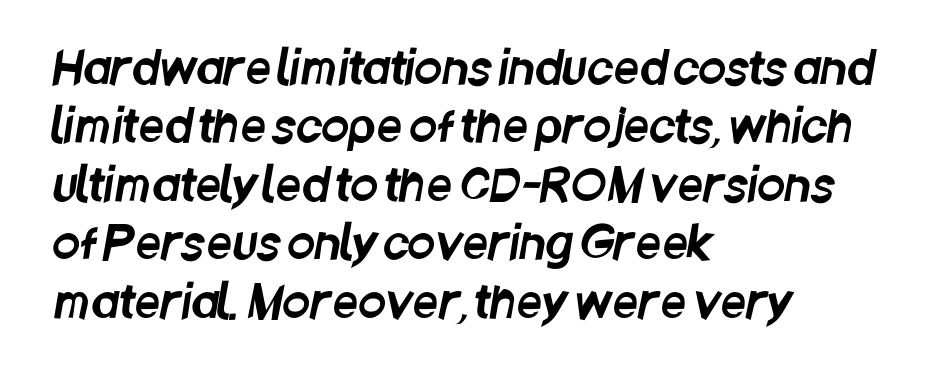
The image shows 45 px condensed sans-serif type; set left-aligned, normal line spacing (1.3x), normal letter spacing, not underlined; low stroke contrast and a large x-height.
